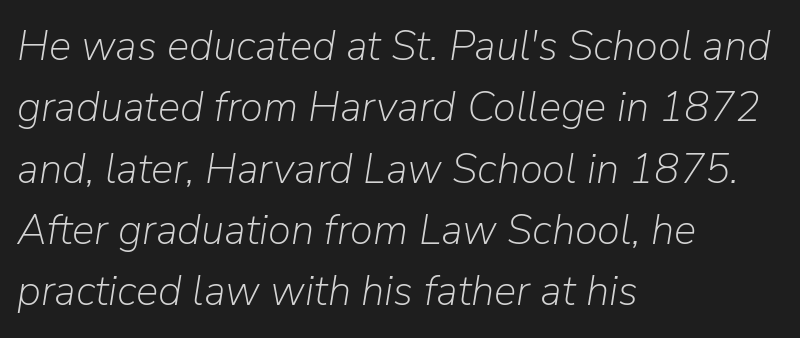
You can tell it's italic because the verticals aren't actually vertical. The lines are quadded left. The strip under each line holds only bare page. Leading: standard. The face used here is proportionally spaced, like ordinary book or web type.
